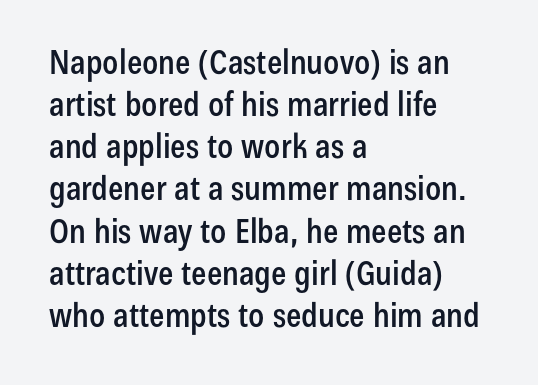
Each letter keeps its own natural width here, so spacing adapts to shape. All the whitespace from short lines collects on the right. Any mark beneath the type? The region is blank. Unlike a traditional serif, this face leaves its strokes unadorned.
